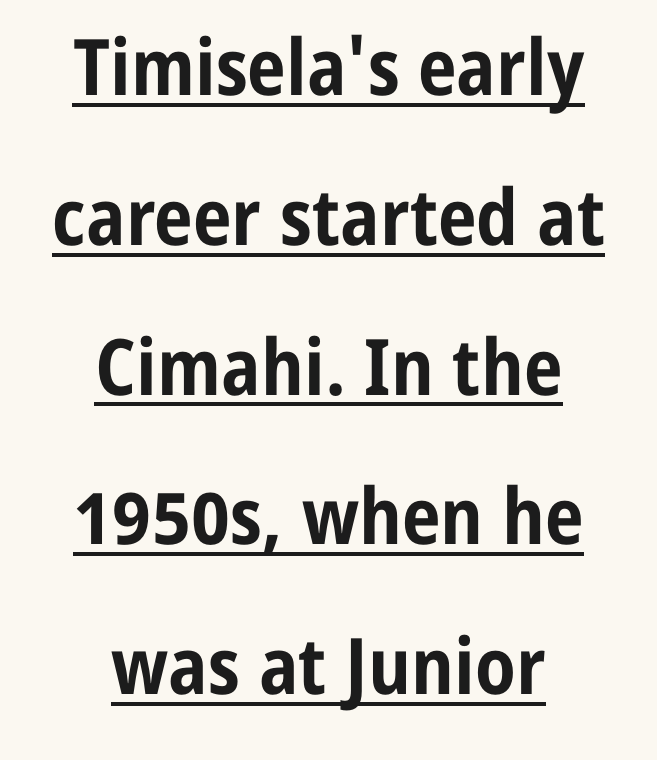
Check where the strokes stop: nothing finishes them off — pure sans. One-word summary of the alignment: center. Each glyph is drawn with heavy, bold strokes. This is underlined copy, the kind a proofreader might mark for attention. The passage shown is typed in a proportional face where columns would drift. Do the letters lean? They stand straight.
